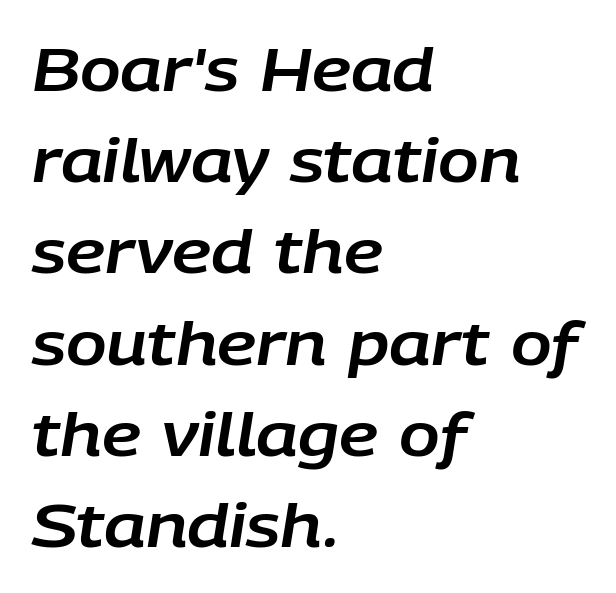
The image shows 60 px text type, italic (leaning right); set left-aligned, normal line spacing (1.52x), normal letter spacing, not underlined; low stroke contrast and a large x-height.
